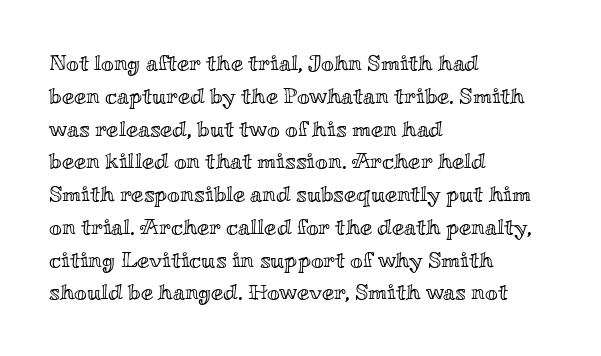
The specimen omits any rule beneath the text block's lines. Is the letter spacing exaggerated? No — it looks like the ordinary default. The typography opts for an upright posture over an oblique one. The rag falls on the right side of this text block. Baseline-to-baseline distance is the conventional proportion of letter height.
